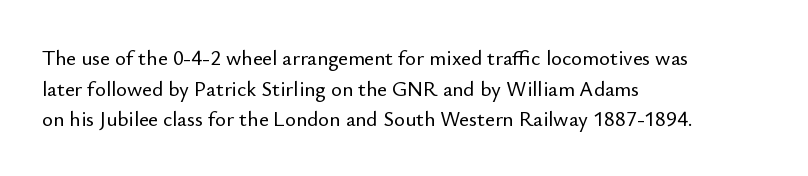
{"italic": "no", "underline": "no", "align": "left", "line_spacing": "normal", "line_spacing_ratio": 1.46, "letter_spacing": "normal", "letter_spacing_em": 0.0, "glyph_px": 21}
